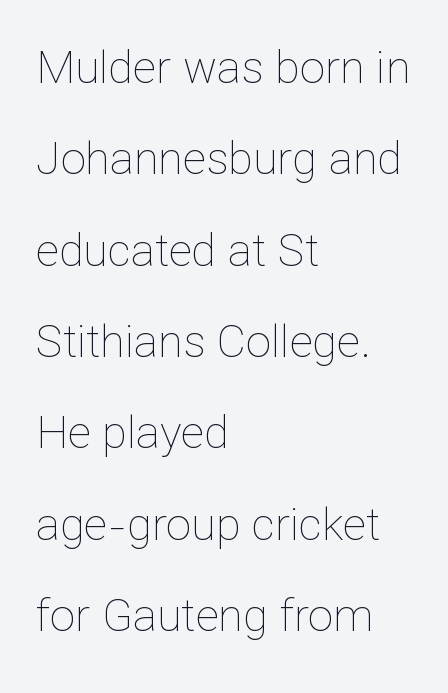
Designer's note — italics off, roman on. Here the designer chose a conventional face with non-uniform glyph widths. Only glyphs here, with clear space below each row. Between one letter and the next there's only the usual sliver of space. Stems here are at most as thick as an everyday book face.
